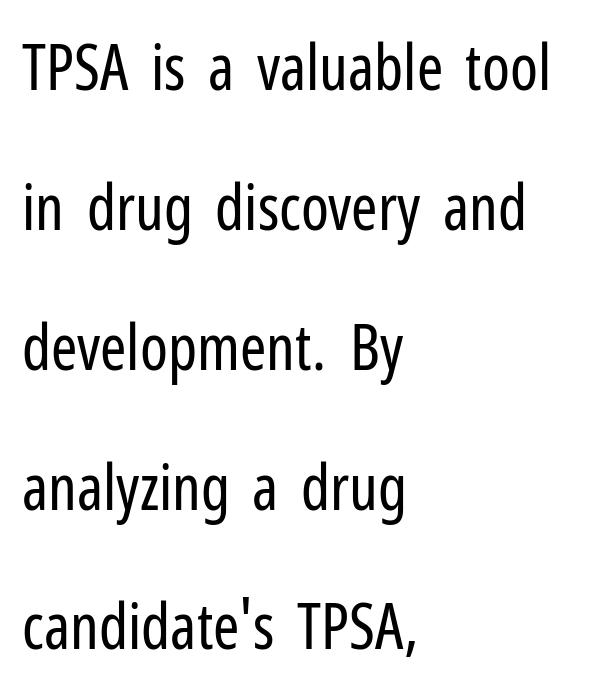
The letters stand upright; this is a roman face. Proportional: the letters do not fall into vertical columns. Heft: none added — not bold. The rendering shows plain stroke endings on the letterforms — a sans-serif design. Characters follow at the spacing the type designer built in. The lines in this sample share a left origin and differ only in where they stop.
